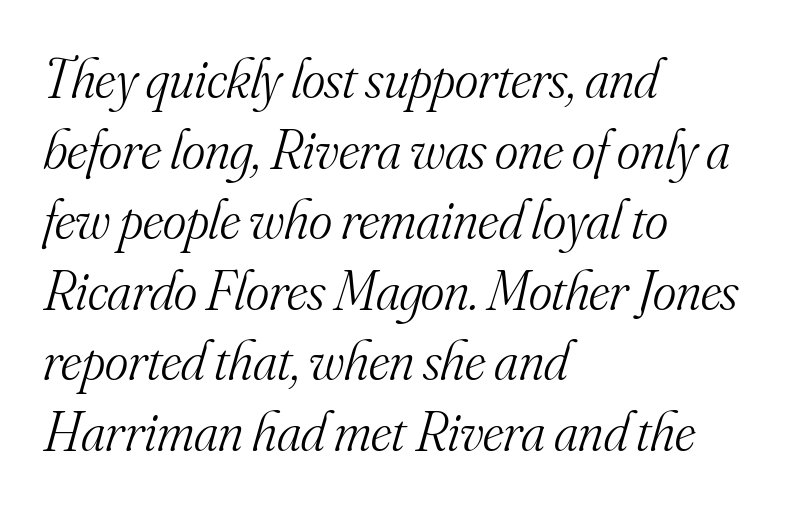
Each row of text sits above clean, open space. How would I describe the line gaps? Plain and ordinary. Examine the stroke ends and you'll spot serifs. Weight class: somewhere from thin through regular. Layout note: lines flush left.
